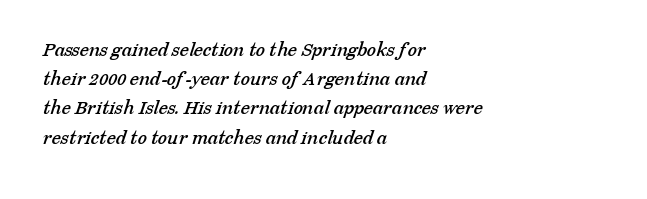
{"underline": "no", "align": "left", "line_spacing": "normal", "line_spacing_ratio": 1.39, "letter_spacing": "normal", "letter_spacing_em": 0.0, "glyph_px": 21}
